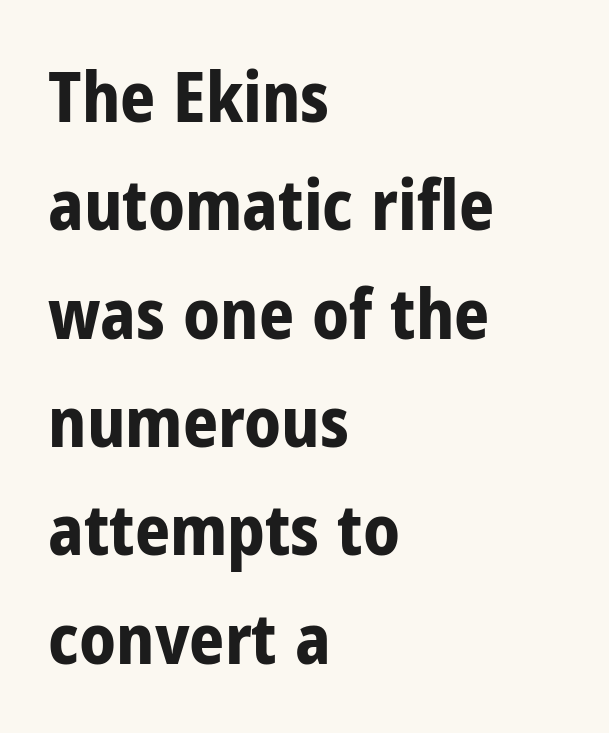
Q: Is the text bold? A: Yes.
Q: Is the text italic (slanted)? A: No, it is upright.
Q: Is the typeface a serif or a sans-serif typeface? A: Sans-serif.
Q: Is the text underlined? A: No.
Q: How is the paragraph aligned? A: Left-aligned.
Q: Is the spacing between letters normal or unusually wide? A: Normal.
Q: Is the spacing between lines tight, normal or loose? A: Normal.
Q: Width (condensed, normal, or wide)? A: Condensed.
Q: Stroke contrast? A: Low.
Q: x-height? A: Medium.
Q: Monospaced? A: No.
